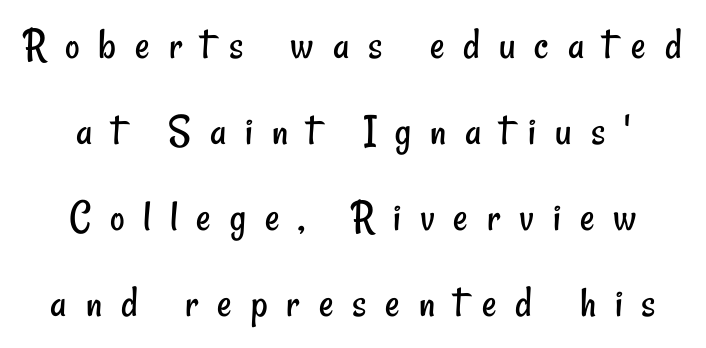
Honestly, there is no underline to notice here at all. Successive baselines arrive slowly, with a big drop between each. The letters advance in unequal steps, a hallmark of proportional type. Does the type have serifs? No, each stem ends abruptly. The font is comparable to plain body text, perhaps lighter. Layout note: lines centered.
